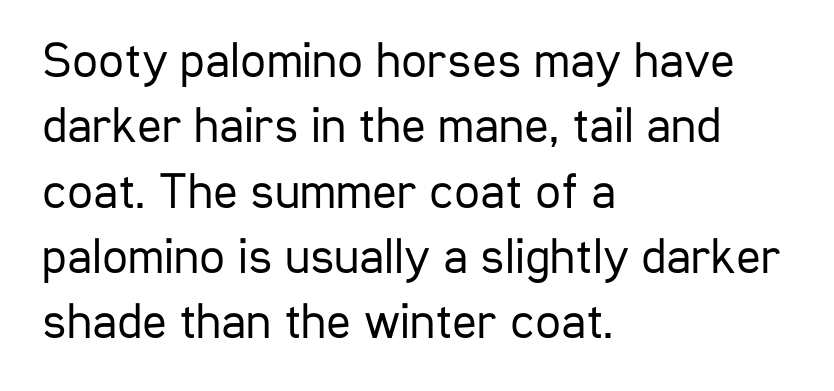
{"serif": "no", "italic": "no", "bold": "no", "weight": "regular", "width": "condensed", "stroke_contrast": "low", "x_height": "medium", "monospaced": "no", "underline": "no", "align": "left", "line_spacing": "normal", "line_spacing_ratio": 1.28, "letter_spacing": "normal", "letter_spacing_em": 0.0, "glyph_px": 51}
